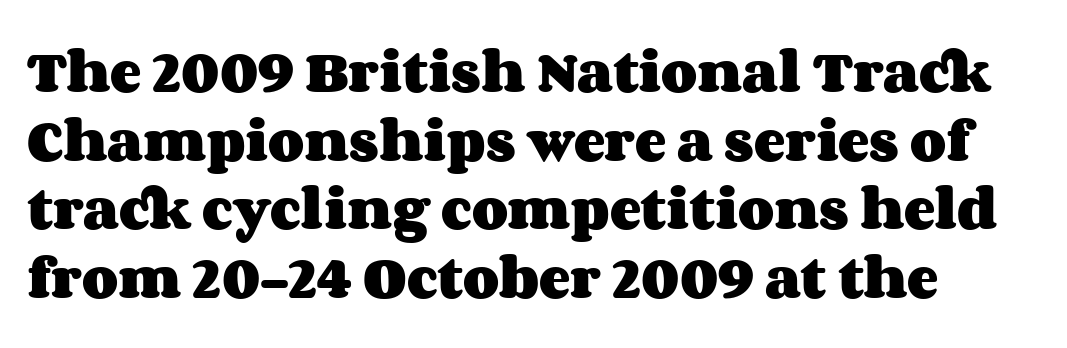
{"italic": "no", "bold": "yes", "weight": "heavy", "width": "wide", "stroke_contrast": "medium", "x_height": "large", "monospaced": "no", "underline": "no", "align": "left", "line_spacing": "normal", "line_spacing_ratio": 1.46, "letter_spacing": "normal", "letter_spacing_em": 0.0, "glyph_px": 47}
